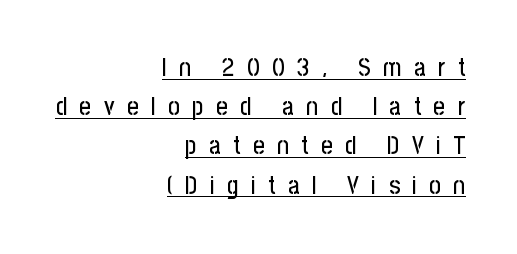
The image shows 25 px text type, upright; set right-aligned, normal line spacing (1.57x), unusually wide letter spacing (+0.5 em), underlined.
